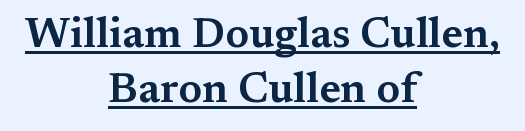
{"serif": "yes", "italic": "no", "width": "wide", "stroke_contrast": "medium", "x_height": "medium", "monospaced": "no", "underline": "yes", "align": "center", "line_spacing": "normal", "line_spacing_ratio": 1.32, "letter_spacing": "normal", "letter_spacing_em": 0.0, "glyph_px": 42}
